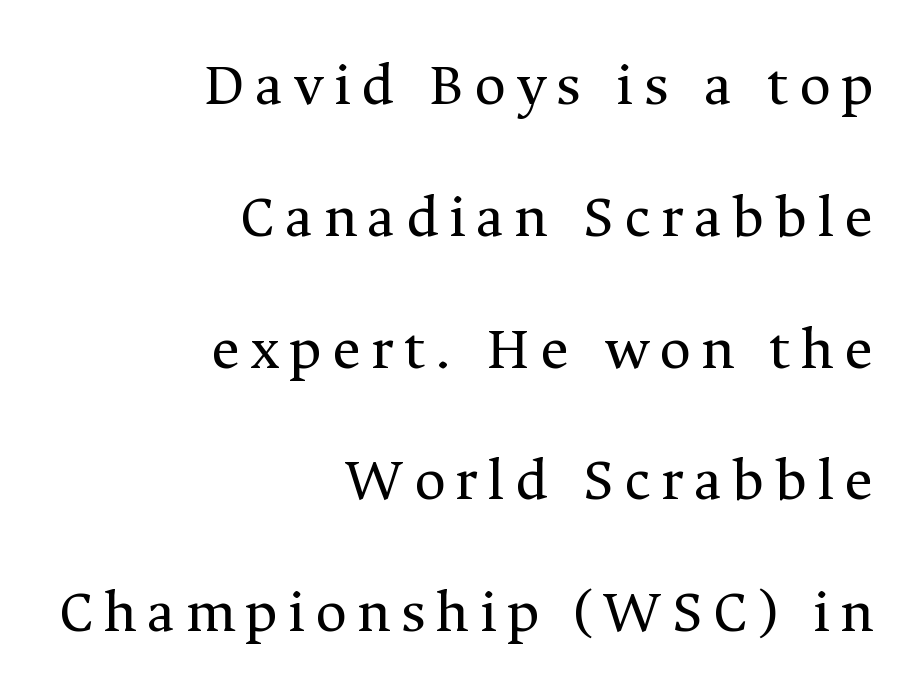
The image shows 61 px regular-weight serif type, upright; set right-aligned, loose line spacing (2.16x), not underlined; medium stroke contrast and a medium x-height.
